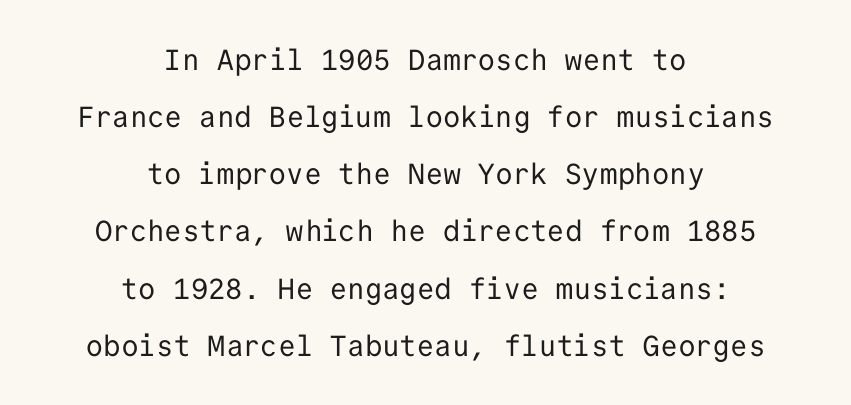
Vertical stems look standard width or narrower in stroke. Honestly, the rows look like they've been pulled way apart. Look at the tracking — it's just the regular setting, nothing added. Type style note: lacks serifs. Every character here occupies the same horizontal width, giving the sample a typewriter-like rhythm.
